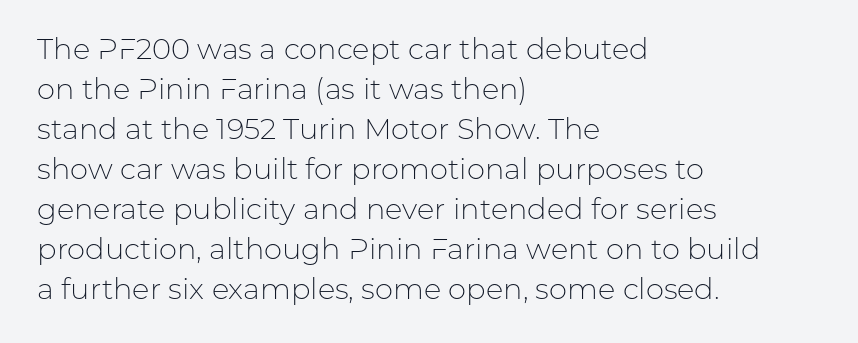
{"serif": "no", "italic": "no", "bold": "no", "weight": "light", "width": "normal", "stroke_contrast": "low", "x_height": "medium", "monospaced": "no", "underline": "no", "align": "left", "line_spacing": "normal", "line_spacing_ratio": 1.38, "letter_spacing": "normal", "letter_spacing_em": 0.0, "glyph_px": 29}
